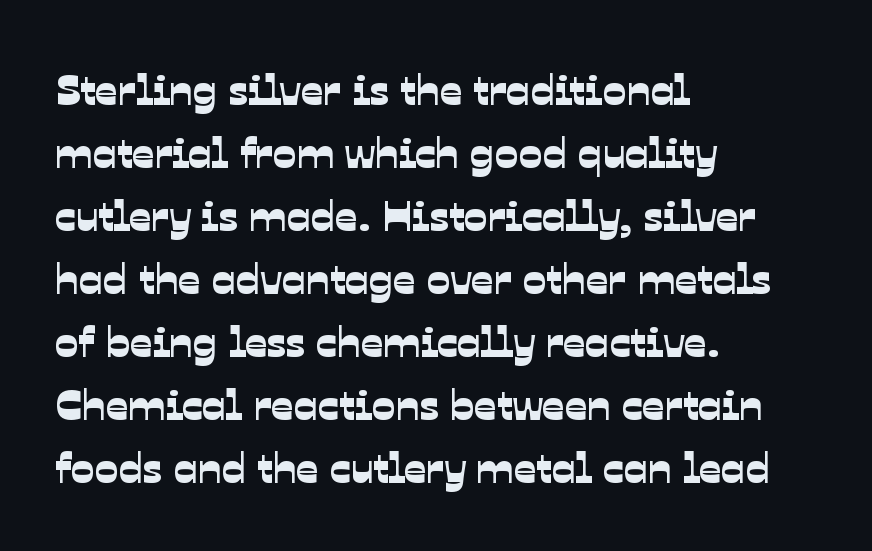
{"serif": "no", "width": "normal", "stroke_contrast": "low", "x_height": "medium", "monospaced": "no", "underline": "no", "align": "left", "line_spacing": "normal", "line_spacing_ratio": 1.43, "letter_spacing": "normal", "letter_spacing_em": 0.0, "glyph_px": 44}
